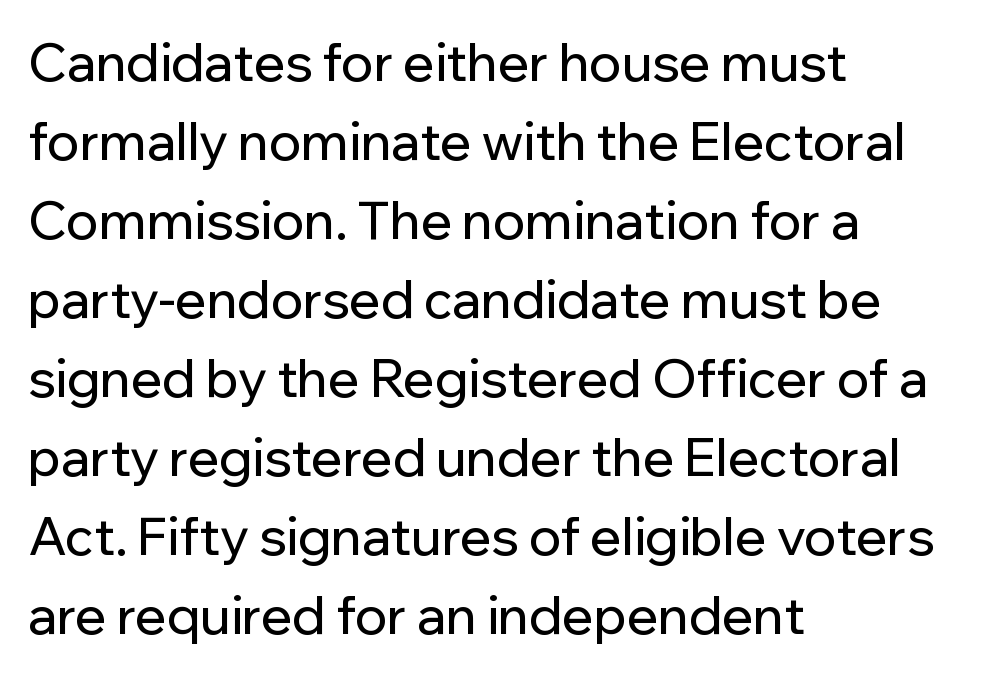
Q: Is the text italic (slanted)? A: No, it is upright.
Q: Is the typeface a serif or a sans-serif typeface? A: Sans-serif.
Q: Is the text underlined? A: No.
Q: How is the paragraph aligned? A: Left-aligned.
Q: Is the spacing between letters normal or unusually wide? A: Normal.
Q: Is the spacing between lines tight, normal or loose? A: Normal.
Q: Width (condensed, normal, or wide)? A: Normal.
Q: Stroke contrast? A: Low.
Q: x-height? A: Medium.
Q: Monospaced? A: No.
